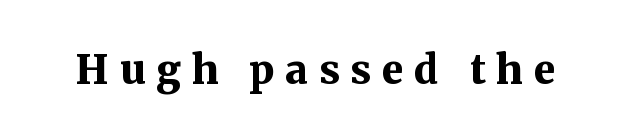
Q: Is the text bold? A: Yes.
Q: Is the text italic (slanted)? A: No, it is upright.
Q: Is the typeface a serif or a sans-serif typeface? A: Serif.
Q: Is the text underlined? A: No.
Q: Is the spacing between letters normal or unusually wide? A: Unusually wide.
Q: Width (condensed, normal, or wide)? A: Normal.
Q: Stroke contrast? A: Medium.
Q: x-height? A: Medium.
Q: Monospaced? A: No.
